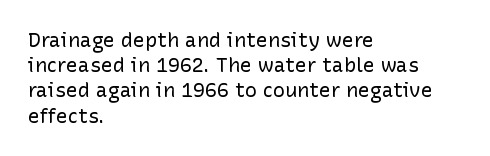
{"italic": "no", "bold": "no", "underline": "no", "align": "left", "line_spacing": "normal", "line_spacing_ratio": 1.26, "letter_spacing": "normal", "letter_spacing_em": 0.0, "glyph_px": 20}
